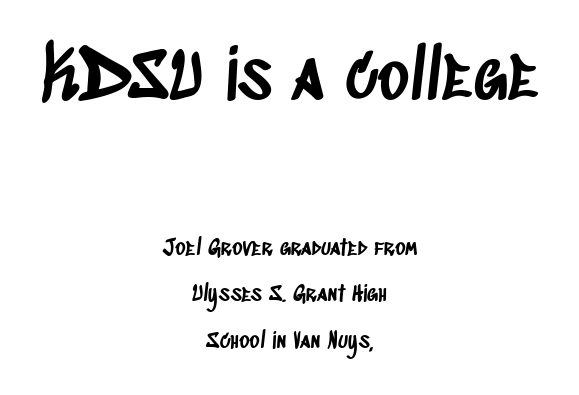
Q: Is the typeface a serif or a sans-serif typeface? A: Sans-serif.
Q: Is the text underlined? A: No.
Q: How is the paragraph aligned? A: Centered.
Q: Is the spacing between letters normal or unusually wide? A: Normal.
Q: Is the spacing between lines tight, normal or loose? A: Loose.
Q: Which block of text is set in a larger size, the first (top) or the second (bottom)? A: The first (top) one.
Q: Width (condensed, normal, or wide)? A: Condensed.
Q: Stroke contrast? A: Low.
Q: x-height? A: Large.
Q: Monospaced? A: No.
